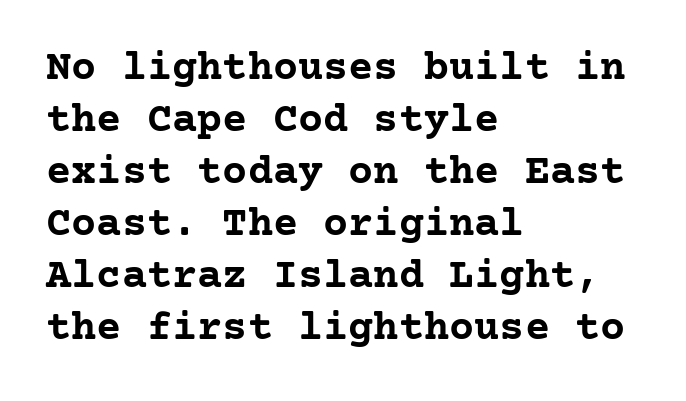
{"serif": "yes", "italic": "no", "bold": "yes", "weight": "semibold", "width": "normal", "stroke_contrast": "low", "x_height": "medium", "underline": "no", "align": "left", "line_spacing_ratio": 1.24, "letter_spacing": "normal", "letter_spacing_em": 0.0, "glyph_px": 42}
